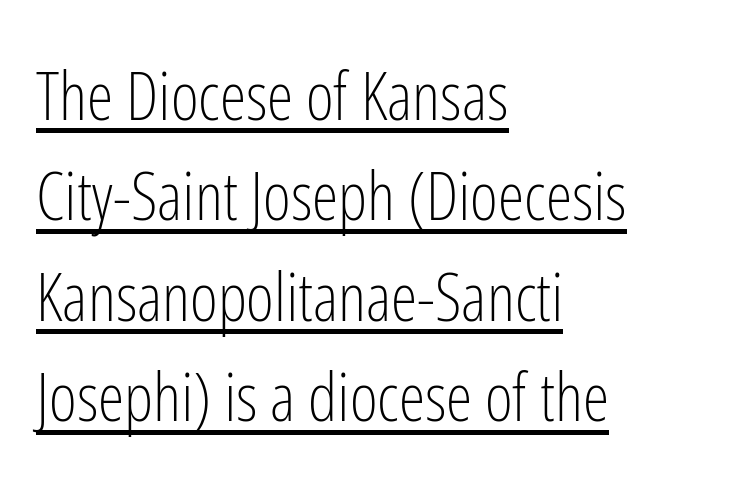
The gaps between neighbouring characters are ordinary and unremarkable. Heaviness? Minimal to ordinary, like unemphasized prose. One glance says typical: line gaps are just what's usual. Note the varied advance widths — an 'i' is clearly narrower than an 'm'. Upright lettering throughout.
